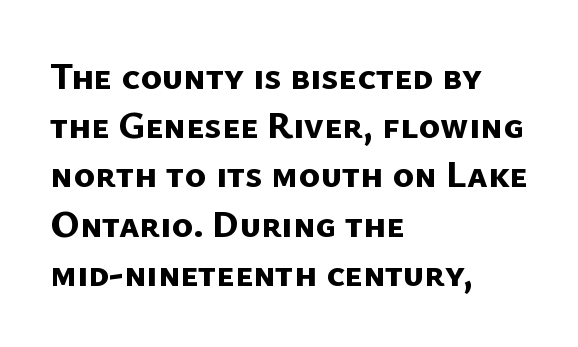
The image shows 37 px bold sans-serif type; set left-aligned, normal line spacing (1.33x), normal letter spacing, not underlined; low stroke contrast and a medium x-height.
